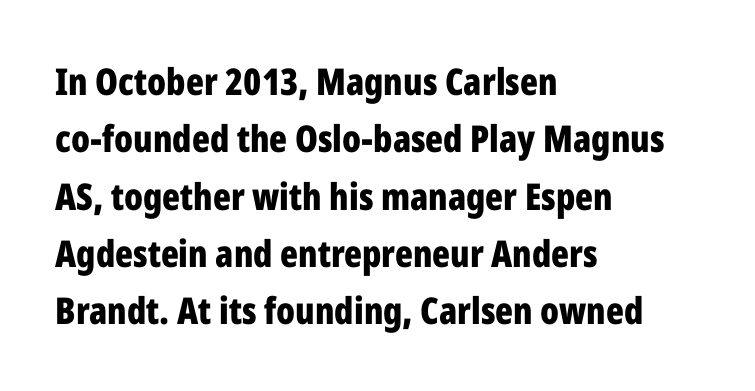
Q: Is the text bold? A: Yes.
Q: Is the text italic (slanted)? A: No, it is upright.
Q: Is the typeface a serif or a sans-serif typeface? A: Sans-serif.
Q: Is the text underlined? A: No.
Q: How is the paragraph aligned? A: Left-aligned.
Q: Is the spacing between letters normal or unusually wide? A: Normal.
Q: Is the spacing between lines tight, normal or loose? A: Normal.
Q: Width (condensed, normal, or wide)? A: Condensed.
Q: Stroke contrast? A: Low.
Q: x-height? A: Medium.
Q: Monospaced? A: No.
